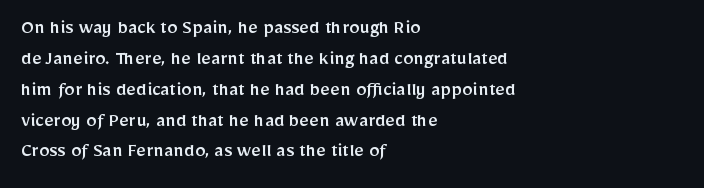
Q: Is the text italic (slanted)? A: No, it is upright.
Q: Is the text underlined? A: No.
Q: How is the paragraph aligned? A: Left-aligned.
Q: Is the spacing between letters normal or unusually wide? A: Normal.
Q: Is the spacing between lines tight, normal or loose? A: Normal.
